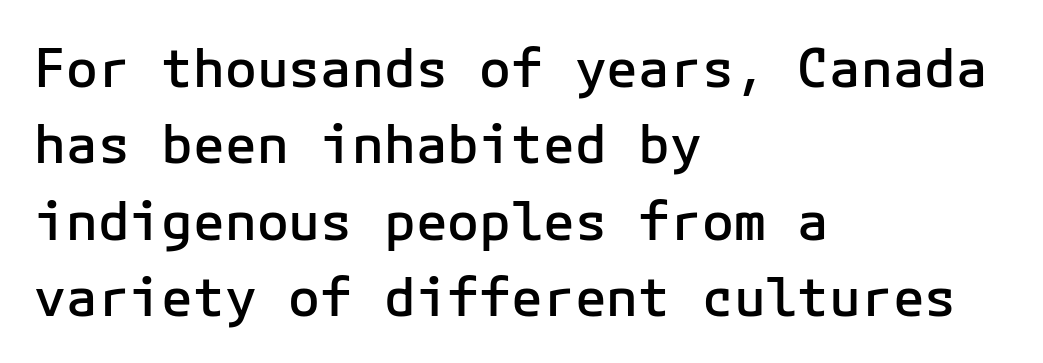
{"serif": "no", "italic": "no", "bold": "semi", "weight": "semibold", "width": "normal", "stroke_contrast": "low", "x_height": "medium", "underline": "no", "align": "left", "line_spacing": "normal", "line_spacing_ratio": 1.44, "letter_spacing": "normal", "letter_spacing_em": 0.0, "glyph_px": 53}
